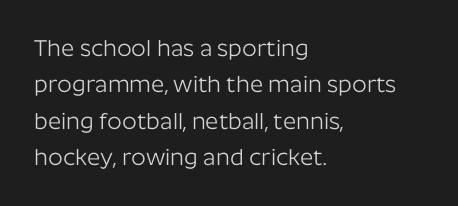
Compared with typical paragraphs, the rows here are spaced about the same. The letterforms sit at book weight or below. Ascenders rise straight up at ninety degrees. The lines are quadded left. Check the space under the baseline: it is left empty. Tracking value appears to be zero — textbook default spacing.
